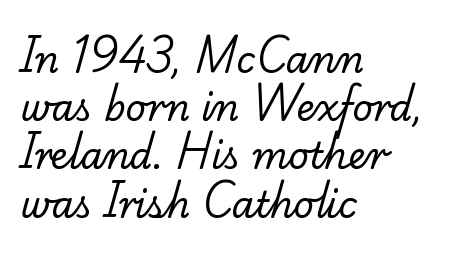
The letterforms sit shoulder to shoulder at normal distance. The typeface has the unassuming heft of standard copy or less. Check the space under the baseline: it is left empty. The typesetter chose a ragged-right arrangement here. Here the designer chose a conventional face with non-uniform glyph widths.
